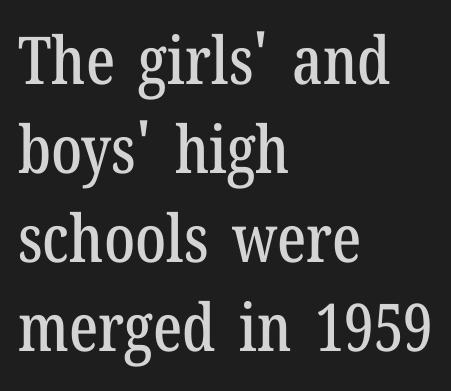
{"serif": "yes", "italic": "no", "width": "condensed", "stroke_contrast": "low", "x_height": "medium", "monospaced": "no", "underline": "no", "align": "left", "line_spacing": "normal", "line_spacing_ratio": 1.35, "letter_spacing": "normal", "letter_spacing_em": 0.0, "glyph_px": 66}
